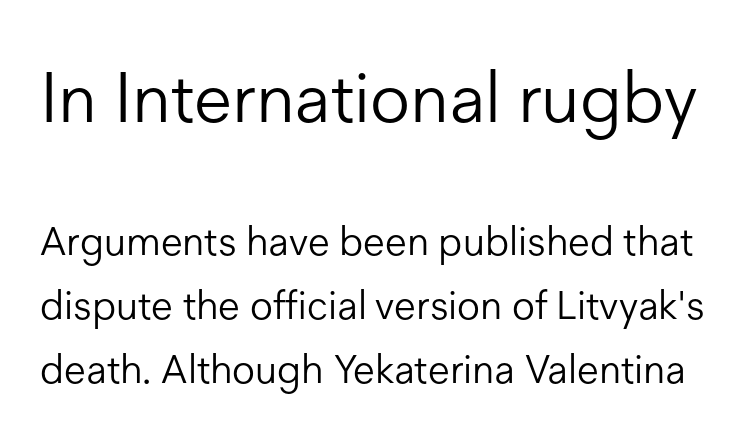
The image shows 70 px light sans-serif type, upright; set normal line spacing (1.6x), normal letter spacing, not underlined; the first (top) block is 1.75x larger; low stroke contrast and a medium x-height.
